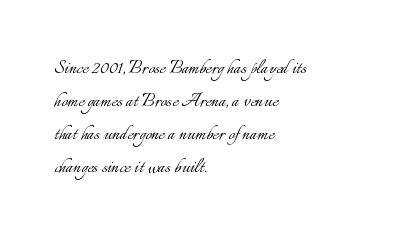
The image shows 23 px text type; set left-aligned, normal line spacing (1.44x), normal letter spacing, not underlined.
